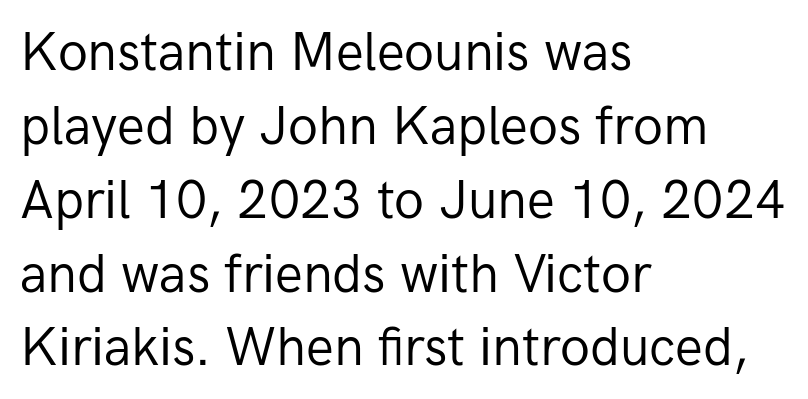
{"serif": "no", "italic": "no", "bold": "no", "weight": "regular", "width": "normal", "stroke_contrast": "low", "x_height": "medium", "monospaced": "no", "underline": "no", "align": "left", "line_spacing": "normal", "line_spacing_ratio": 1.42, "letter_spacing": "normal", "letter_spacing_em": 0.0, "glyph_px": 52}
